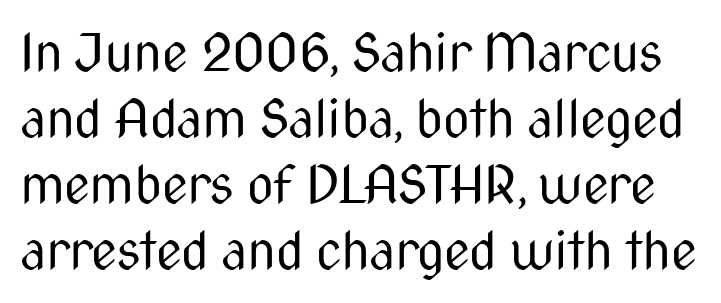
The image shows 52 px regular-weight, condensed sans-serif type, upright; set normal line spacing (1.27x), normal letter spacing, not underlined; medium stroke contrast and a medium x-height.
